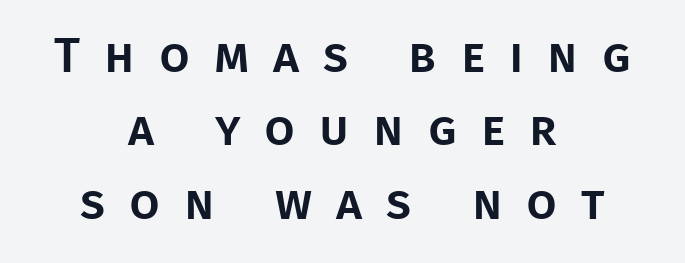
Q: Is the text italic (slanted)? A: No, it is upright.
Q: Is the typeface a serif or a sans-serif typeface? A: Sans-serif.
Q: Is the text underlined? A: No.
Q: How is the paragraph aligned? A: Centered.
Q: Is the spacing between letters normal or unusually wide? A: Unusually wide.
Q: Is the spacing between lines tight, normal or loose? A: Normal.
Q: Width (condensed, normal, or wide)? A: Normal.
Q: Stroke contrast? A: Low.
Q: x-height? A: Large.
Q: Monospaced? A: No.
